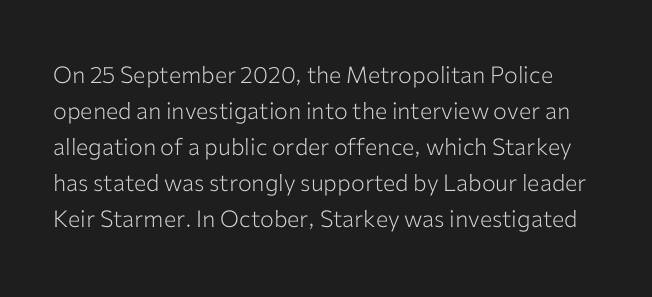
The image shows 23 px text type, upright; set normal line spacing (1.57x), normal letter spacing, not underlined.
